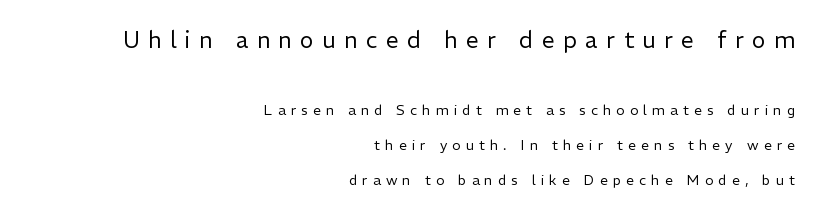
No italicization has been applied; the sample stays upright. A light-to-regular cut is what we see here. The line-height multiplier appears high, well above default. A student would call this right alignment; a typographer would say flush right, rag left. Observe the wide spacing: letters keep a clear distance from each other.
